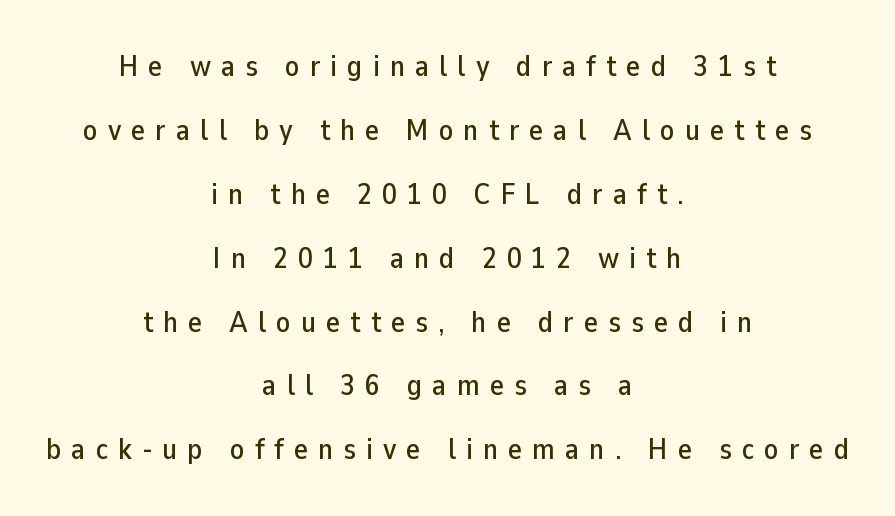
The image shows 30 px sans-serif type, upright; set centered, loose line spacing (2.13x), unusually wide letter spacing (+0.33 em), not underlined; low stroke contrast and a medium x-height.
